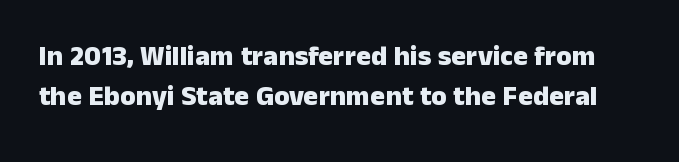
The image shows 28 px heavy sans-serif type, upright; set normal line spacing (1.44x), normal letter spacing, not underlined; low stroke contrast and a medium x-height.
